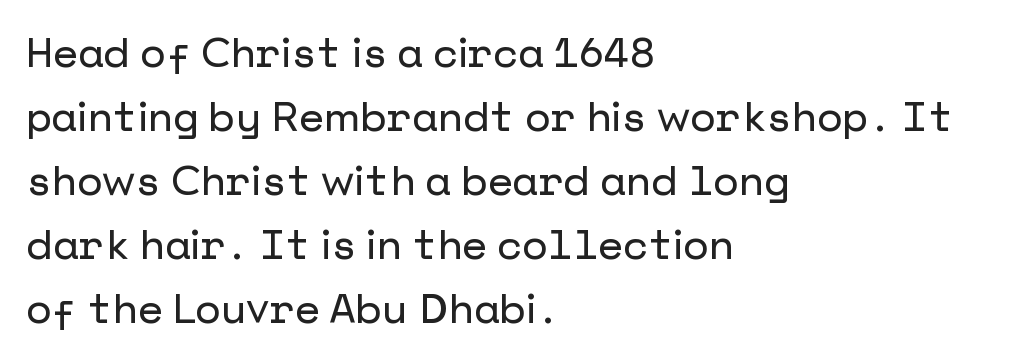
{"serif": "no", "italic": "no", "width": "normal", "stroke_contrast": "low", "x_height": "medium", "underline": "no", "align": "left", "line_spacing": "normal", "line_spacing_ratio": 1.56, "letter_spacing": "normal", "letter_spacing_em": 0.0, "glyph_px": 41}
